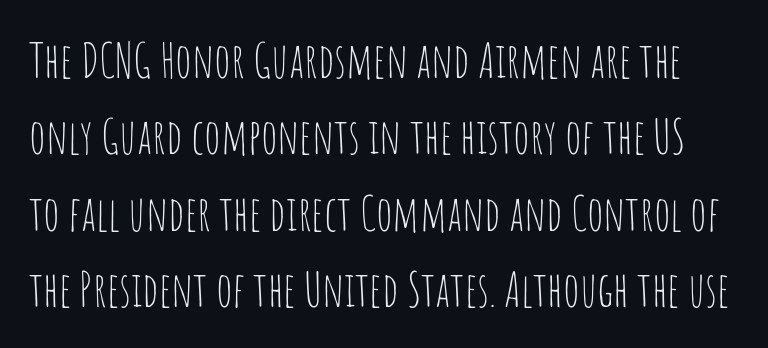
{"serif": "no", "italic": "no", "bold": "no", "weight": "thin", "width": "condensed", "stroke_contrast": "low", "x_height": "large", "monospaced": "no", "underline": "no", "line_spacing": "normal", "line_spacing_ratio": 1.59, "letter_spacing": "normal", "letter_spacing_em": 0.0, "glyph_px": 48}
